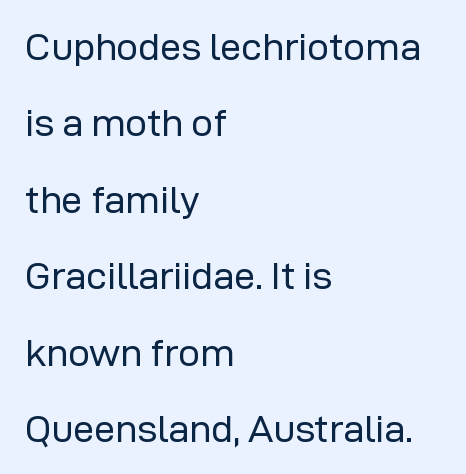
The image shows 38 px regular-weight sans-serif type, upright; set left-aligned, loose line spacing (2.01x), normal letter spacing, not underlined; low stroke contrast and a medium x-height.
